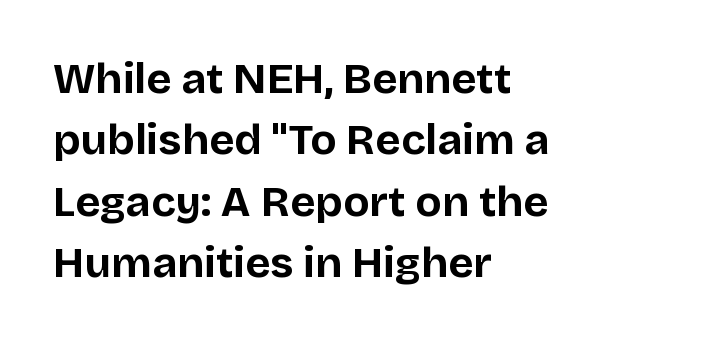
This sample keeps an unexceptional amount of space between lines. Tracking value appears to be zero — textbook default spacing. The space beneath each line is pristine and unruled. Italic: no, the glyphs are upright roman. Each line starts at the same left margin while the right side varies. Typographically, this falls in the sans-serif category.
